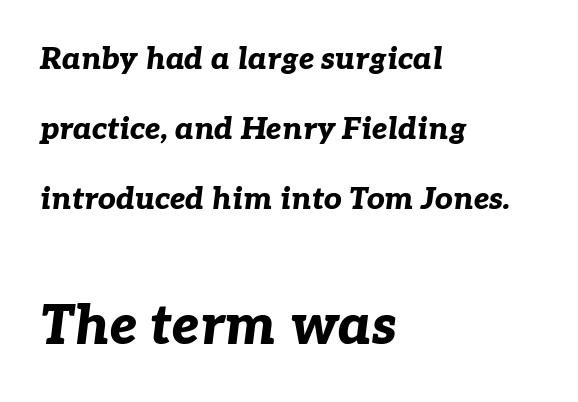
Honestly, there is no underline to notice here at all. Heavy-handed strokes throughout: this text is bold. Line starts are locked; line ends wander. This is oblique type, the kind used for emphasis or titles. The rendering keeps characters at their native spacing. This sample has the flowing, uneven cadence of proportional lettering.
